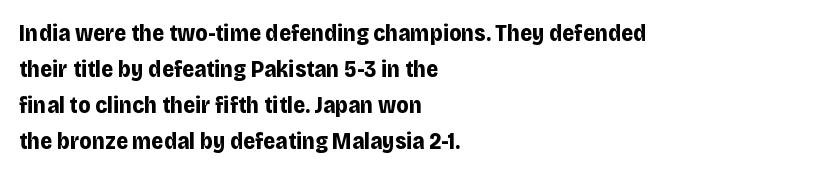
Notice how descenders clear the ascenders below comfortably — that's standard leading. The sample has been set heavy, in full bold. Italic? Not at all — the glyphs are vertical. A bare baseline throughout the passage. The rag falls on the right side of this text block. Inter-character spacing is left at the font's built-in metrics.
